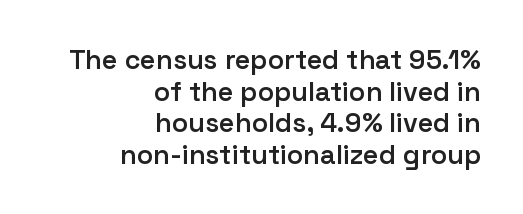
There is no visible air inserted between adjacent glyphs. This is the in-between weight designers call semibold or demi. Underline: absent. The font's upright variant was chosen for this text.
